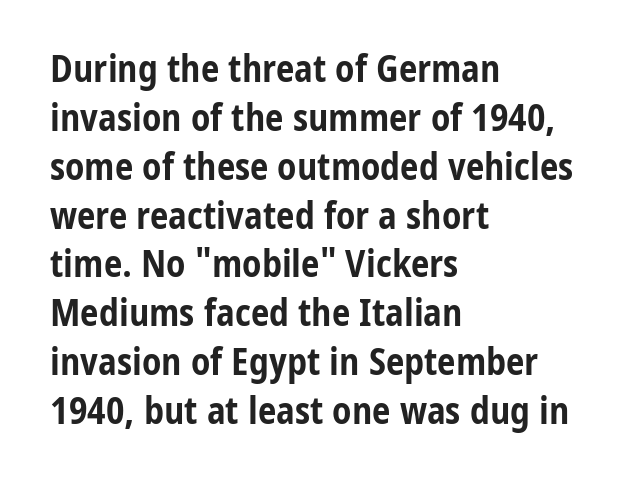
Q: Is the text bold? A: Yes.
Q: Is the text italic (slanted)? A: No, it is upright.
Q: Is the typeface a serif or a sans-serif typeface? A: Sans-serif.
Q: Is the text underlined? A: No.
Q: How is the paragraph aligned? A: Left-aligned.
Q: Is the spacing between letters normal or unusually wide? A: Normal.
Q: Is the spacing between lines tight, normal or loose? A: Normal.
Q: Width (condensed, normal, or wide)? A: Condensed.
Q: Stroke contrast? A: Low.
Q: x-height? A: Medium.
Q: Monospaced? A: No.
